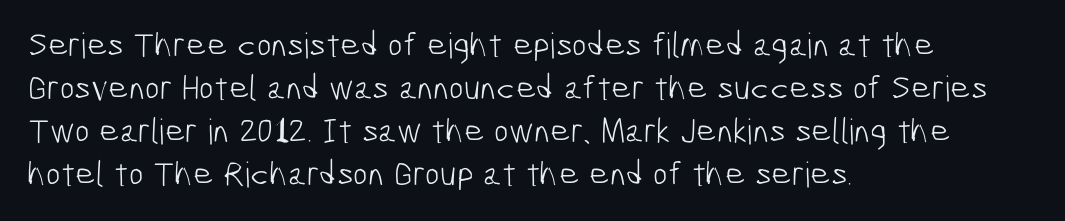
The image shows 35 px light, condensed sans-serif type; set left-aligned, line spacing 1.23x, normal letter spacing, not underlined; low stroke contrast and a medium x-height.
